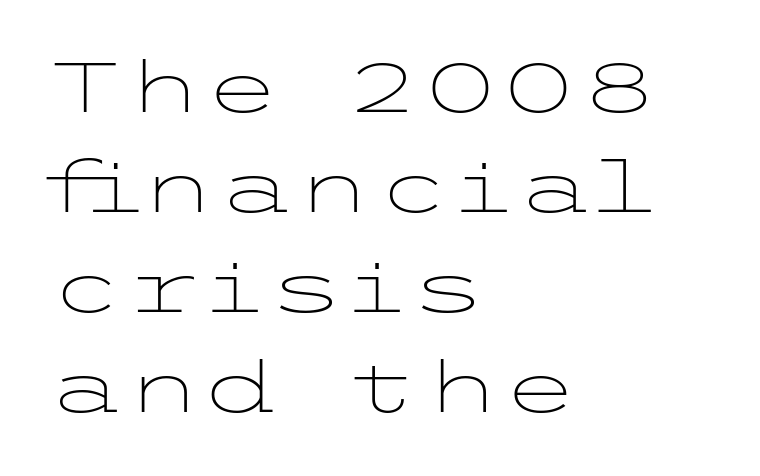
The face used here is a sans, in the tradition of grotesques and geometrics. Stem width sits at or under what a default text font uses. This is the regular roman posture of the typeface. Words appear dense and cohesive because spacing is normal.
